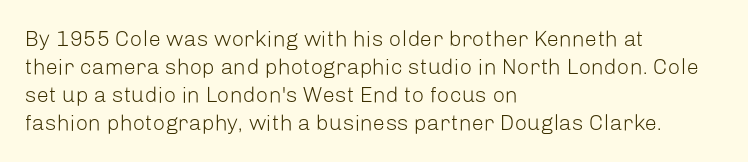
Q: Is the text bold? A: No.
Q: Is the text italic (slanted)? A: No, it is upright.
Q: Is the text underlined? A: No.
Q: How is the paragraph aligned? A: Left-aligned.
Q: Is the spacing between letters normal or unusually wide? A: Normal.
Q: Is the spacing between lines tight, normal or loose? A: Normal.
